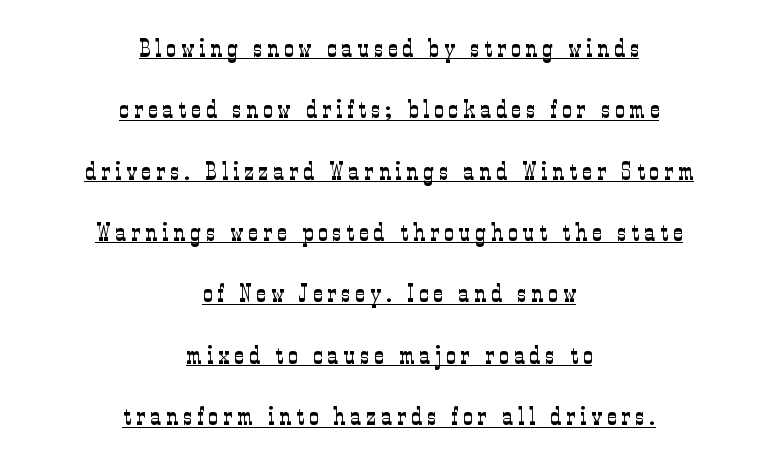
{"italic": "no", "bold": "no", "underline": "yes", "align": "center", "line_spacing": "loose", "line_spacing_ratio": 2.36, "letter_spacing": "wide", "letter_spacing_em": 0.2, "glyph_px": 26}
